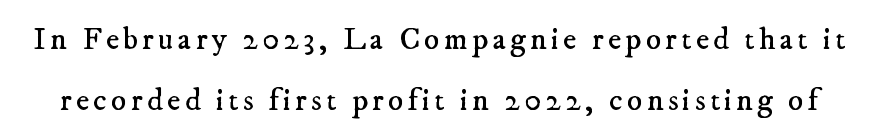
{"serif": "yes", "bold": "no", "weight": "regular", "width": "normal", "stroke_contrast": "low", "x_height": "small", "monospaced": "no", "underline": "no", "line_spacing": "loose", "line_spacing_ratio": 1.9, "glyph_px": 32}
